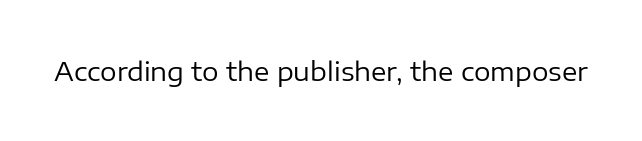
{"italic": "no", "bold": "no", "underline": "no", "letter_spacing": "normal", "letter_spacing_em": 0.0, "glyph_px": 26}
